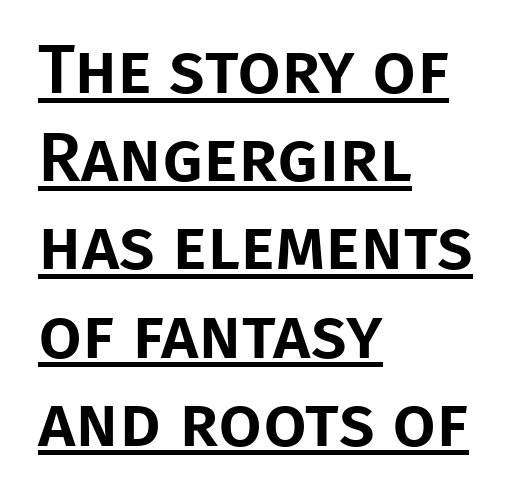
The image shows 70 px sans-serif type, upright; set left-aligned, normal line spacing (1.26x), normal letter spacing, underlined; low stroke contrast and a large x-height.
